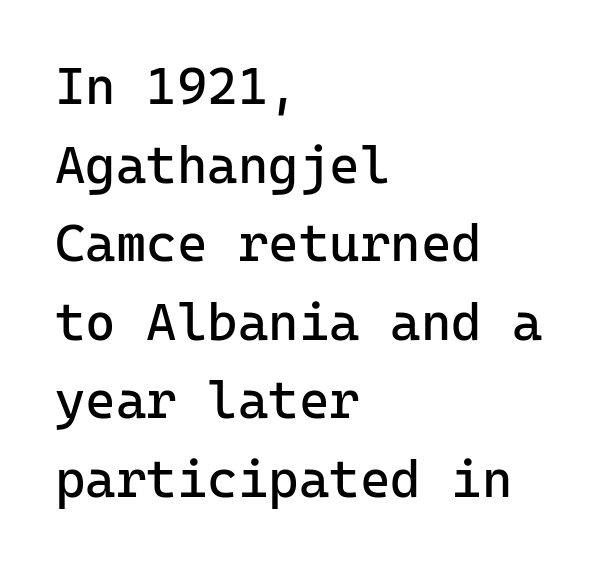
Q: Is the text bold? A: No.
Q: Is the text italic (slanted)? A: No, it is upright.
Q: Is the typeface a serif or a sans-serif typeface? A: Sans-serif.
Q: Is the text underlined? A: No.
Q: How is the paragraph aligned? A: Left-aligned.
Q: Is the spacing between letters normal or unusually wide? A: Normal.
Q: Is the spacing between lines tight, normal or loose? A: Normal.
Q: Width (condensed, normal, or wide)? A: Normal.
Q: Stroke contrast? A: Low.
Q: x-height? A: Medium.
Q: Monospaced? A: Yes.
